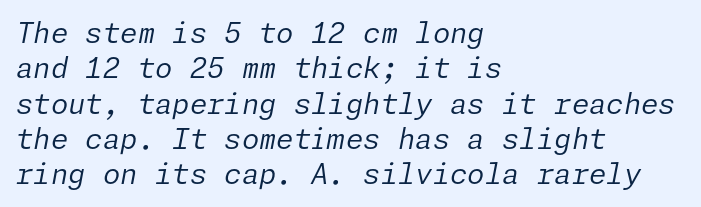
The passage shown stacks its lines at a standard gap. Rendered with sloped, italic letterforms. Unmarked baselines from the first word to the last. Observe the ordinary spacing: letters are neighbours, not strangers. Is the stroke heavy? The answer is a plain regular-or-lighter.
